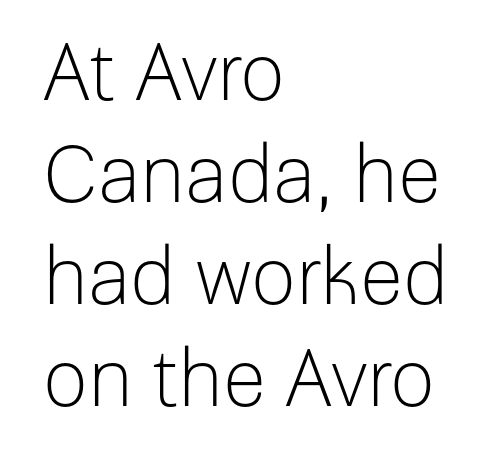
Each line starts at the same left margin while the right side varies. Note the varied advance widths — an 'i' is clearly narrower than an 'm'. Rendered with straight, roman letterforms. Is the type heavy? It reads as light-to-regular instead.
